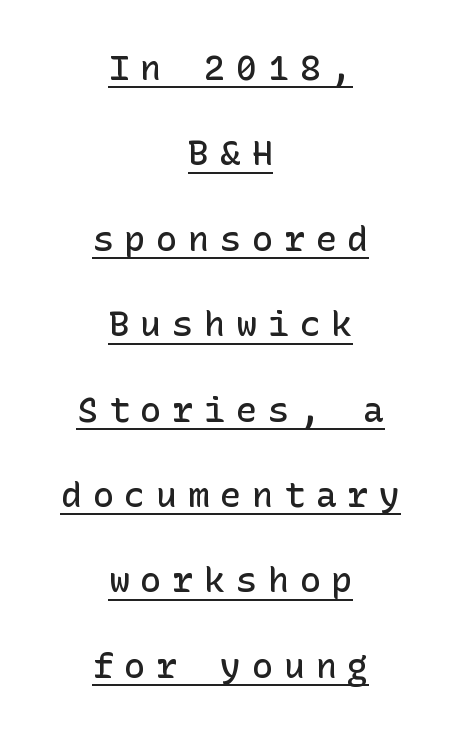
{"serif": "no", "italic": "no", "bold": "semi", "weight": "semibold", "width": "normal", "stroke_contrast": "low", "x_height": "medium", "underline": "yes", "align": "center", "line_spacing": "loose", "line_spacing_ratio": 2.44, "letter_spacing": "wide", "letter_spacing_em": 0.31, "glyph_px": 35}
